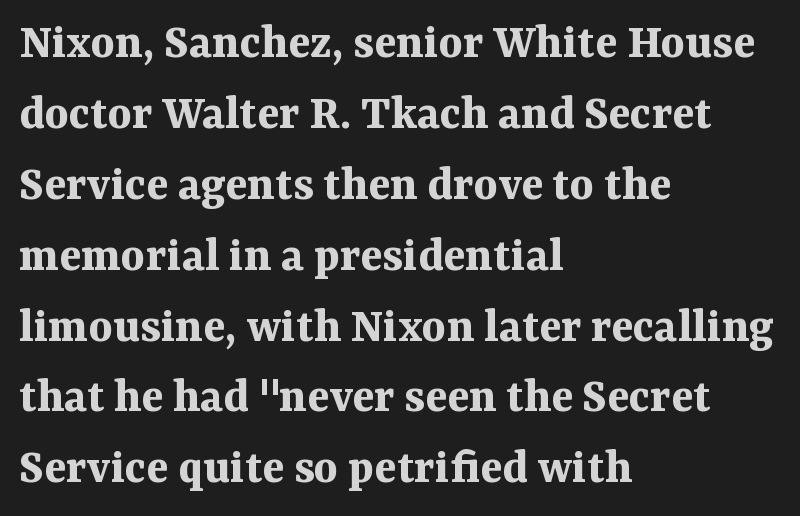
Q: Is the text bold? A: Yes.
Q: Is the text italic (slanted)? A: No, it is upright.
Q: Is the typeface a serif or a sans-serif typeface? A: Serif.
Q: Is the text underlined? A: No.
Q: How is the paragraph aligned? A: Left-aligned.
Q: Is the spacing between letters normal or unusually wide? A: Normal.
Q: Is the spacing between lines tight, normal or loose? A: Normal.
Q: Width (condensed, normal, or wide)? A: Normal.
Q: Stroke contrast? A: Medium.
Q: x-height? A: Medium.
Q: Monospaced? A: No.
